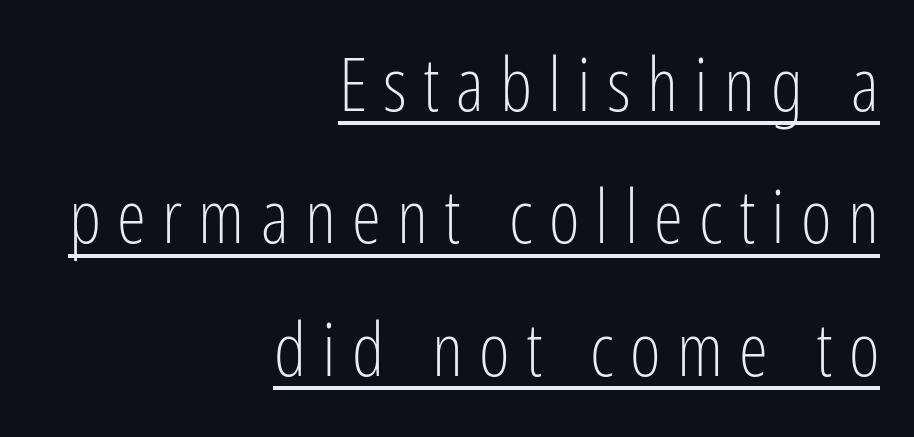
Q: Is the text bold? A: No.
Q: Is the text italic (slanted)? A: No, it is upright.
Q: Is the typeface a serif or a sans-serif typeface? A: Sans-serif.
Q: Is the text underlined? A: Yes.
Q: How is the paragraph aligned? A: Right-aligned.
Q: Is the spacing between letters normal or unusually wide? A: Unusually wide.
Q: Width (condensed, normal, or wide)? A: Condensed.
Q: Stroke contrast? A: Low.
Q: x-height? A: Medium.
Q: Monospaced? A: No.
